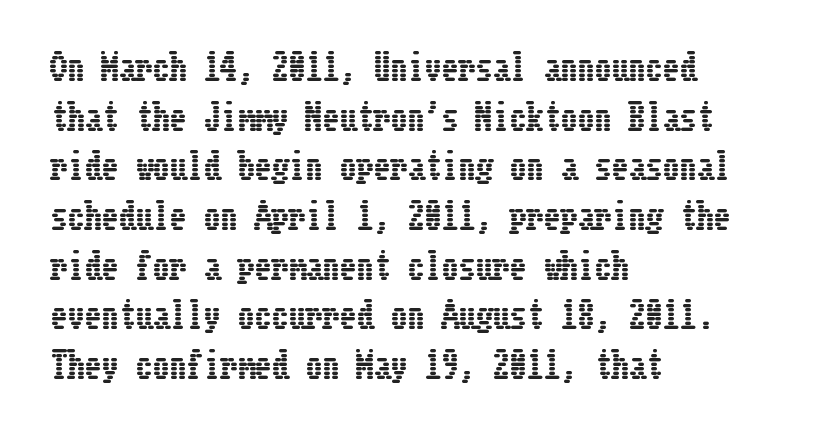
Nothing unusual about the tracking: characters are spaced as the font intends. Posture: upright roman. Notice how descenders clear the ascenders below comfortably — that's standard leading. Descender tails drop into unmarked territory.
